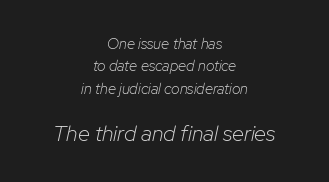
Q: Is the text bold? A: No.
Q: Is the text italic (slanted)? A: Yes, it leans right by about 12 degrees.
Q: Is the text underlined? A: No.
Q: How is the paragraph aligned? A: Centered.
Q: Is the spacing between letters normal or unusually wide? A: Normal.
Q: Is the spacing between lines tight, normal or loose? A: Normal.
Q: Which block of text is set in a larger size, the first (top) or the second (bottom)? A: The second (bottom) one.
